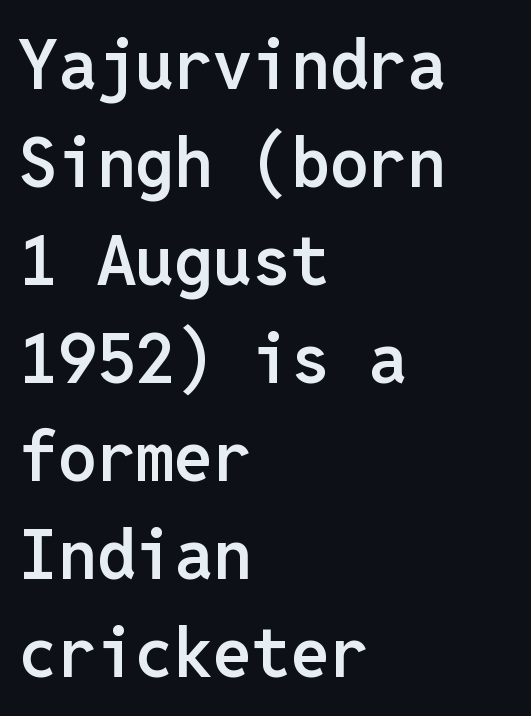
Q: Is the text bold? A: Semi-bold.
Q: Is the text italic (slanted)? A: No, it is upright.
Q: Is the typeface a serif or a sans-serif typeface? A: Sans-serif.
Q: Is the text underlined? A: No.
Q: How is the paragraph aligned? A: Left-aligned.
Q: Is the spacing between letters normal or unusually wide? A: Normal.
Q: Is the spacing between lines tight, normal or loose? A: Normal.
Q: Width (condensed, normal, or wide)? A: Normal.
Q: Stroke contrast? A: Low.
Q: x-height? A: Medium.
Q: Monospaced? A: Yes.
